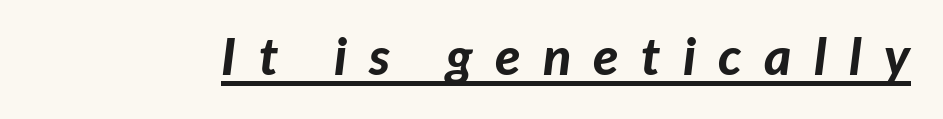
Q: Is the text bold? A: Yes.
Q: Is the text italic (slanted)? A: Yes, it leans right by about 7 degrees.
Q: Is the text underlined? A: Yes.
Q: Is the spacing between letters normal or unusually wide? A: Unusually wide.
Q: Width (condensed, normal, or wide)? A: Normal.
Q: Stroke contrast? A: Low.
Q: x-height? A: Medium.
Q: Monospaced? A: No.
